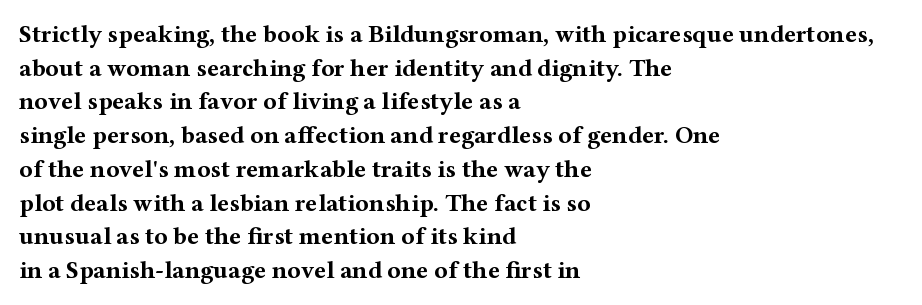
The image shows 25 px bold type, upright; set left-aligned, normal line spacing (1.35x), normal letter spacing, not underlined.
